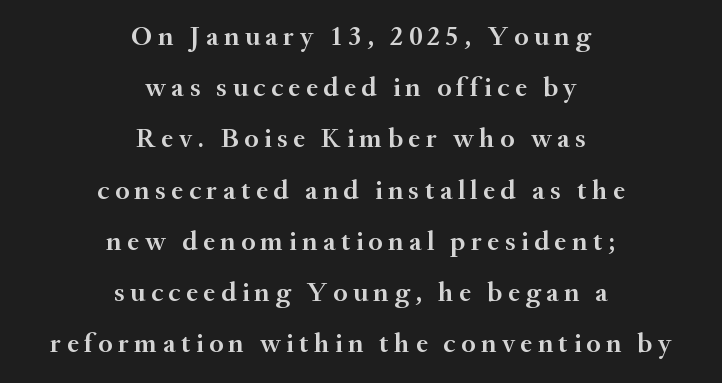
{"serif": "yes", "italic": "no", "bold": "semi", "weight": "semibold", "width": "normal", "stroke_contrast": "medium", "x_height": "small", "monospaced": "no", "underline": "no", "align": "center", "line_spacing_ratio": 1.83, "glyph_px": 28}
